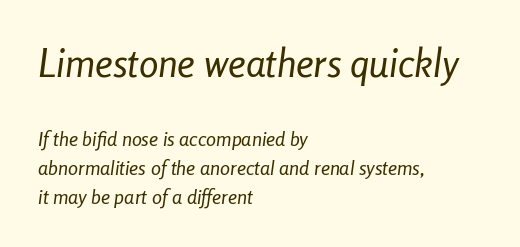
The image shows 39 px regular-weight, condensed type, italic (leaning right); set left-aligned, normal line spacing (1.45x), normal letter spacing, not underlined; the first (top) block is 1.95x larger; low stroke contrast and a medium x-height.
